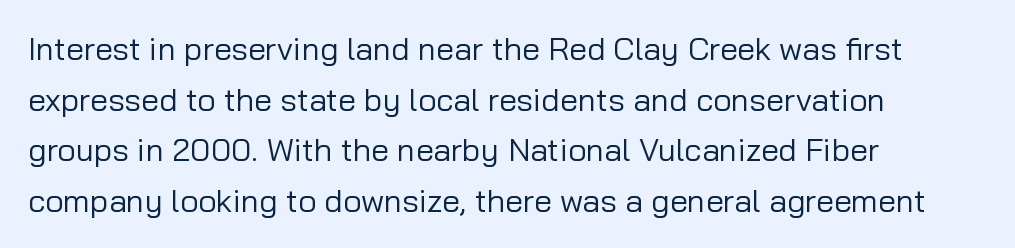
This sample has the flowing, uneven cadence of proportional lettering. Compared with typical paragraphs, the rows here are spaced about the same. A typesetter would call this zero additional tracking. No extra ink here — the face is not bold.
